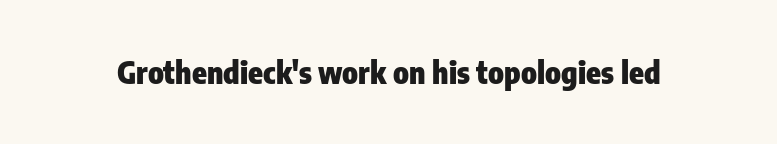
Q: Is the text bold? A: Yes.
Q: Is the text italic (slanted)? A: No, it is upright.
Q: Is the typeface a serif or a sans-serif typeface? A: Sans-serif.
Q: Is the text underlined? A: No.
Q: Is the spacing between letters normal or unusually wide? A: Normal.
Q: Width (condensed, normal, or wide)? A: Condensed.
Q: Stroke contrast? A: Low.
Q: x-height? A: Medium.
Q: Monospaced? A: No.
